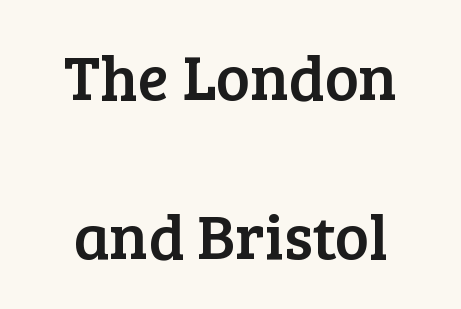
Q: Is the text italic (slanted)? A: No, it is upright.
Q: Is the typeface a serif or a sans-serif typeface? A: Serif.
Q: Is the text underlined? A: No.
Q: How is the paragraph aligned? A: Centered.
Q: Is the spacing between letters normal or unusually wide? A: Normal.
Q: Is the spacing between lines tight, normal or loose? A: Loose.
Q: Width (condensed, normal, or wide)? A: Normal.
Q: Stroke contrast? A: Low.
Q: x-height? A: Medium.
Q: Monospaced? A: No.
